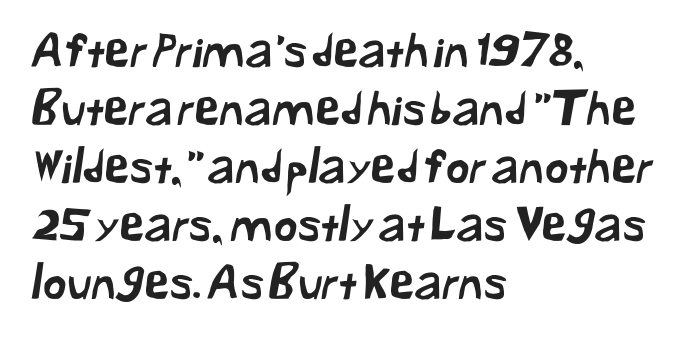
The image shows 46 px sans-serif type; set left-aligned, normal line spacing (1.26x), normal letter spacing, not underlined; low stroke contrast and a medium x-height.
